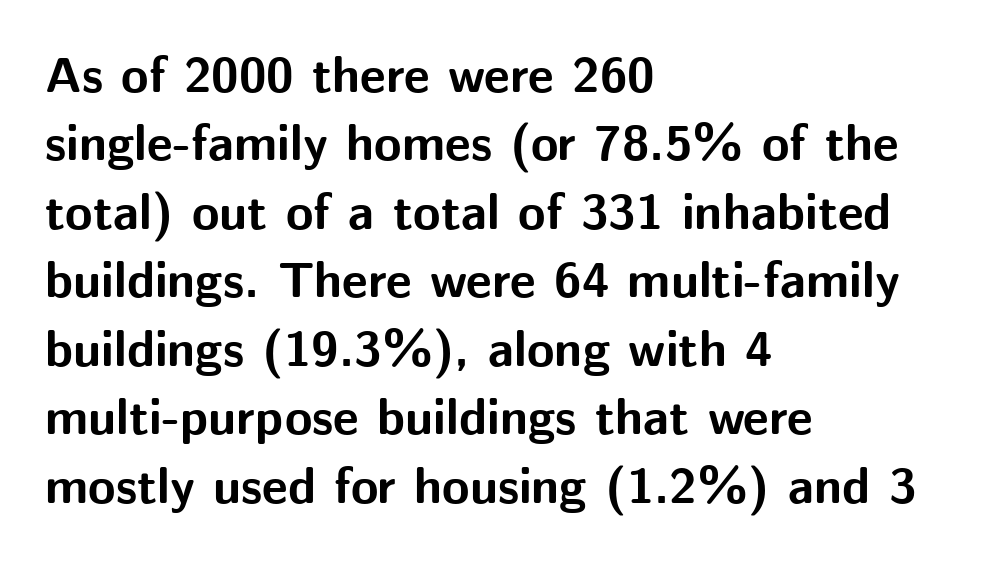
Beneath every word, the page is bare. Whoever set this chose a conventional vertical rhythm. The letterforms sit shoulder to shoulder at normal distance. As a designer I'd log this as weight 700, bold. Note: no serifs on the glyphs.
